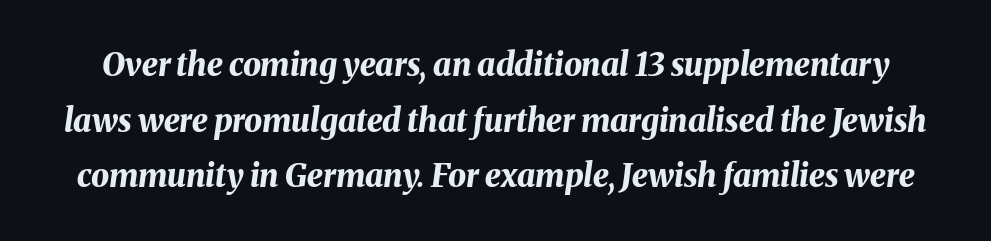
Q: Is the text bold? A: Yes.
Q: Is the text italic (slanted)? A: Yes, it leans right by about 8 degrees.
Q: Is the text underlined? A: No.
Q: Is the spacing between letters normal or unusually wide? A: Normal.
Q: Width (condensed, normal, or wide)? A: Normal.
Q: Stroke contrast? A: Medium.
Q: x-height? A: Medium.
Q: Monospaced? A: No.
